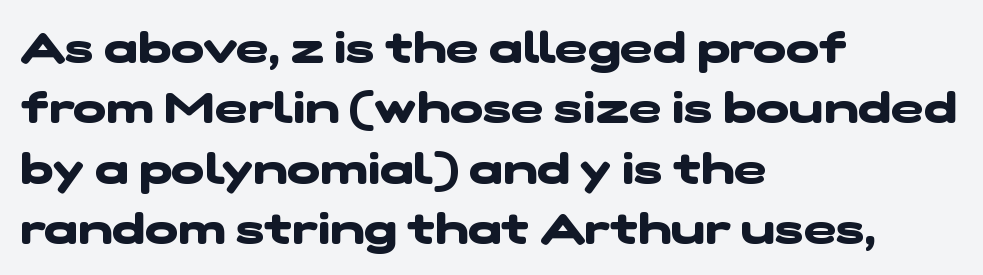
The image shows 44 px heavy, wide sans-serif type; set left-aligned, normal line spacing (1.37x), normal letter spacing, not underlined; low stroke contrast and a medium x-height.
